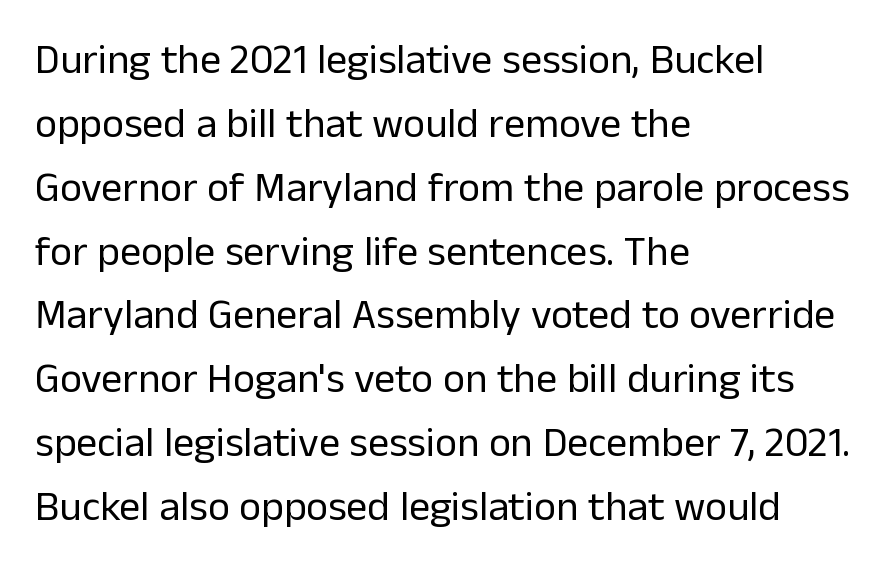
The image shows 42 px regular-weight sans-serif type, upright; set left-aligned, normal line spacing (1.52x), normal letter spacing, not underlined; low stroke contrast and a medium x-height.
